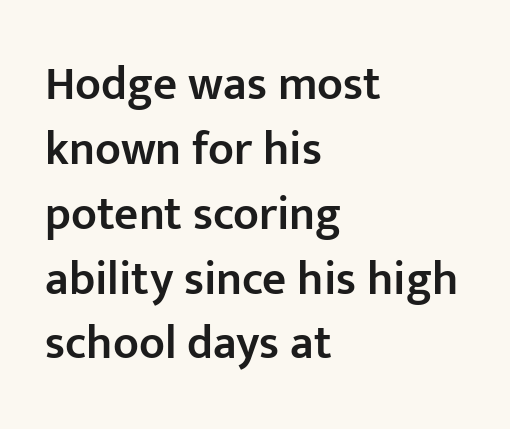
Notice how the passage keeps a crisp vertical edge on the left only. Plain, unruled lines of type. Proportional: the letters do not fall into vertical columns. A normal amount of white space separates one row of letters from the next. Unlike a traditional serif, this face leaves its strokes unadorned. This is the regular roman posture of the typeface.
